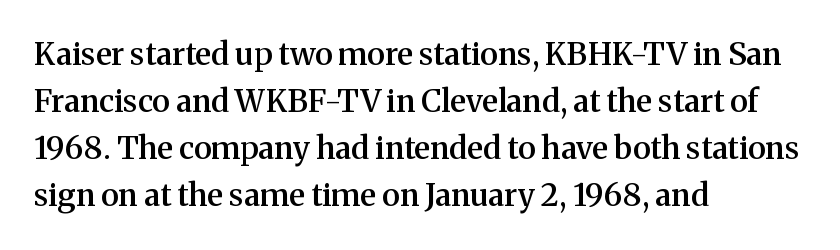
The image shows 31 px semibold serif type, upright; set left-aligned, normal line spacing (1.52x), normal letter spacing, not underlined; medium stroke contrast and a medium x-height.
